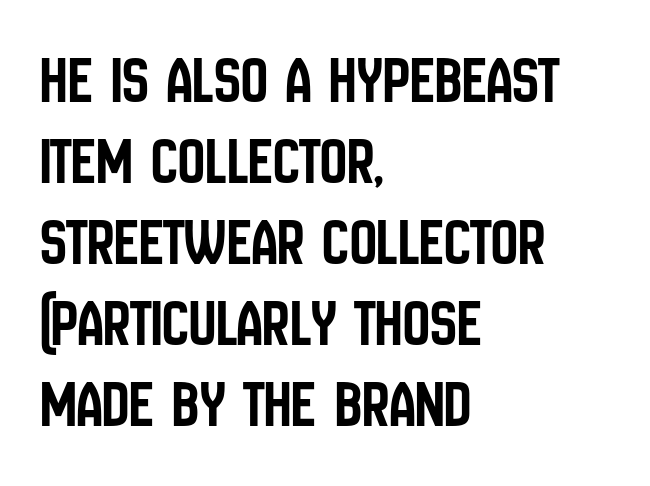
The image shows 67 px condensed sans-serif type, upright; set left-aligned, line spacing 1.21x, normal letter spacing, not underlined; low stroke contrast and a large x-height.
